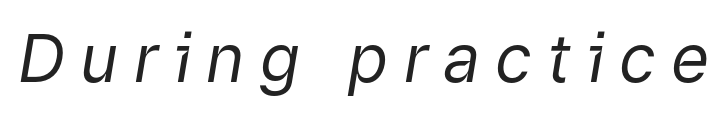
The image shows 66 px regular-weight type, italic (leaning right); set unusually wide letter spacing (+0.23 em), not underlined; low stroke contrast and a medium x-height.
